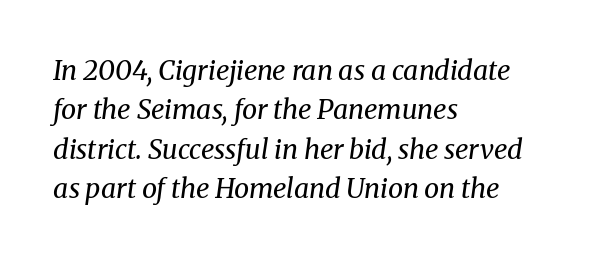
{"italic": "yes", "lean": "right", "slant_degrees": 8, "bold": "no", "underline": "no", "align": "left", "line_spacing": "normal", "line_spacing_ratio": 1.46, "letter_spacing": "normal", "letter_spacing_em": 0.0, "glyph_px": 27}
